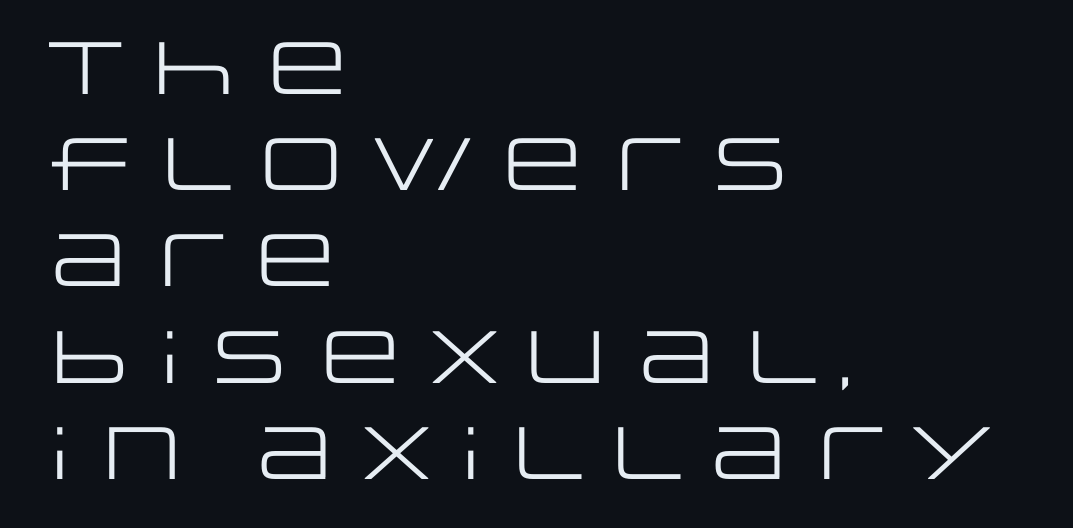
Is this a sans? Yes — the strokes have no serifs. This sample uses plain, unmodified letter spacing. Line beginnings align vertically; line endings do not. The block of text has a typical density, with ordinary space between rows. The typeface has the unassuming heft of standard copy or less. Nobody drew a line under any word here.
